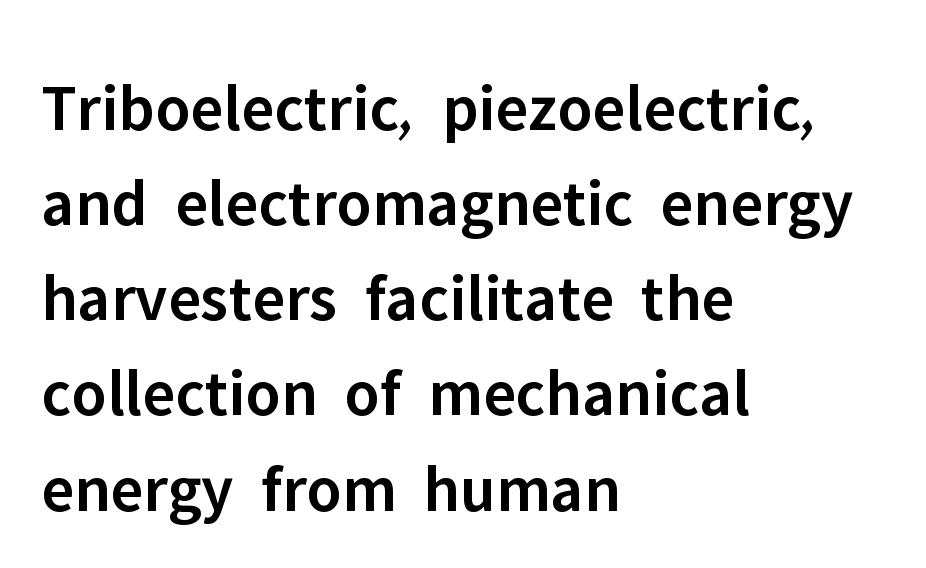
These lines are rendered in a variable-pitch font. The lettering stays uniformly vertical, giving the passage a roman look. The lines in this sample share a left origin and differ only in where they stop. Examine the stroke ends and you'll find no serifs.
